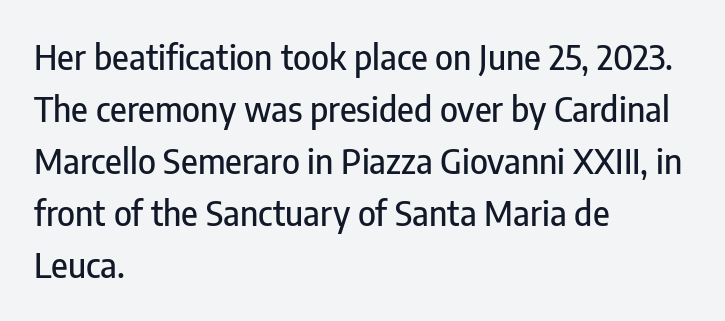
The image shows 34 px condensed sans-serif type, upright; set left-aligned, normal line spacing (1.53x), normal letter spacing, not underlined; low stroke contrast and a medium x-height.
